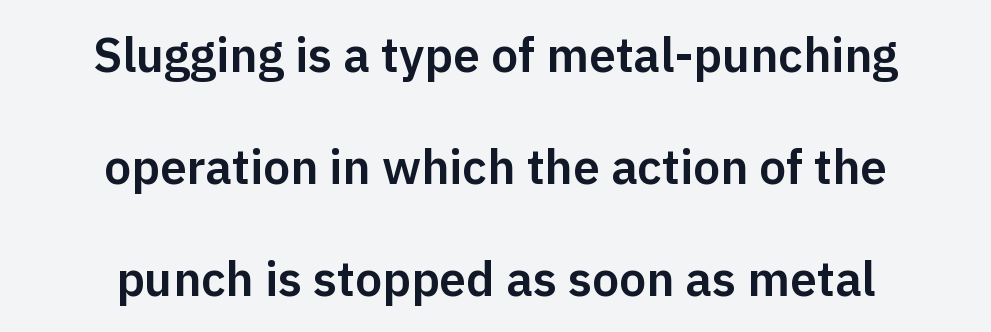
Q: Is the text italic (slanted)? A: No, it is upright.
Q: Is the typeface a serif or a sans-serif typeface? A: Sans-serif.
Q: Is the text underlined? A: No.
Q: How is the paragraph aligned? A: Centered.
Q: Is the spacing between letters normal or unusually wide? A: Normal.
Q: Is the spacing between lines tight, normal or loose? A: Loose.
Q: Width (condensed, normal, or wide)? A: Normal.
Q: Stroke contrast? A: Low.
Q: x-height? A: Medium.
Q: Monospaced? A: No.
